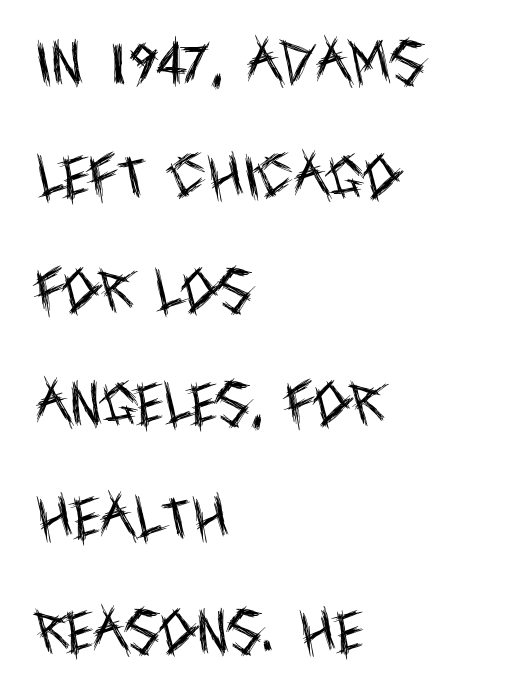
A typesetter would mark this as roman, not italic. The zone under the glyphs is completely vacant. The passage shown has conventional tracking throughout. Is this a fixed-width face? No — the glyphs have proportional, varying widths. Each line starts at the same left margin while the right side varies.
